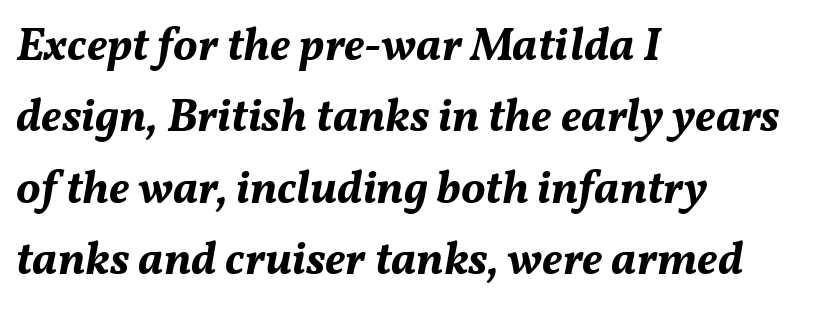
{"italic": "yes", "lean": "right", "slant_degrees": 11, "bold": "yes", "weight": "bold", "width": "normal", "stroke_contrast": "medium", "x_height": "medium", "monospaced": "no", "underline": "no", "align": "left", "line_spacing": "normal", "line_spacing_ratio": 1.55, "letter_spacing": "normal", "letter_spacing_em": 0.0, "glyph_px": 46}
